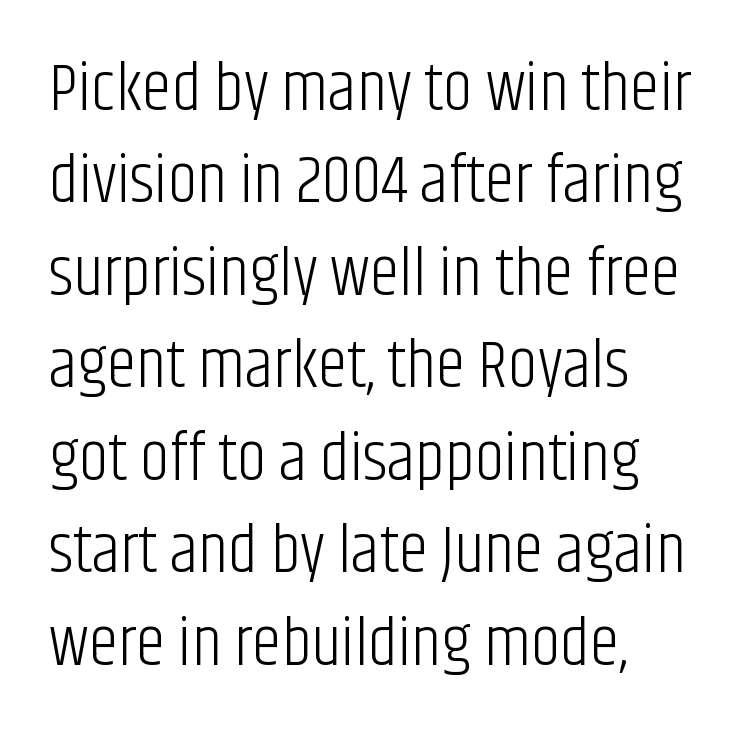
Type without underlining. Left-aligned paragraph, ragged on the right. Looks like regular typesetting: each glyph gets only the width it needs. Vertical strokes here are truly vertical.
